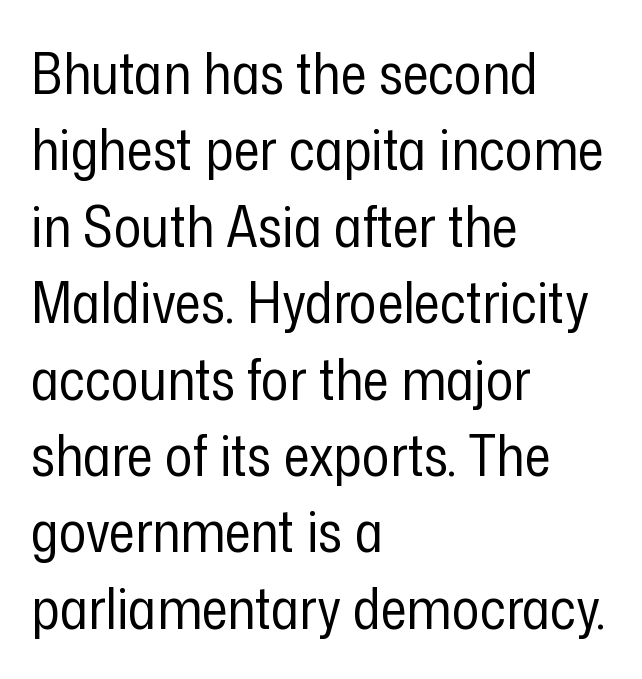
{"serif": "no", "italic": "no", "bold": "no", "weight": "regular", "width": "condensed", "stroke_contrast": "low", "x_height": "medium", "monospaced": "no", "underline": "no", "align": "left", "line_spacing": "normal", "line_spacing_ratio": 1.34, "letter_spacing": "normal", "letter_spacing_em": 0.0, "glyph_px": 57}
